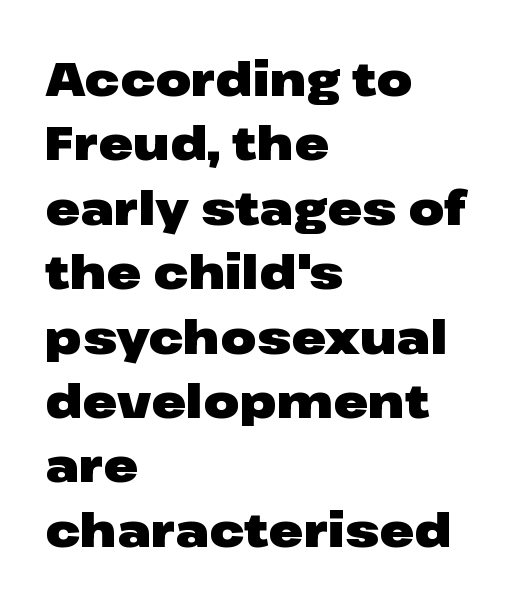
{"serif": "no", "italic": "no", "bold": "yes", "weight": "heavy", "width": "wide", "stroke_contrast": "low", "x_height": "medium", "monospaced": "no", "underline": "no", "align": "left", "line_spacing": "normal", "line_spacing_ratio": 1.37, "letter_spacing": "normal", "letter_spacing_em": 0.0, "glyph_px": 47}
